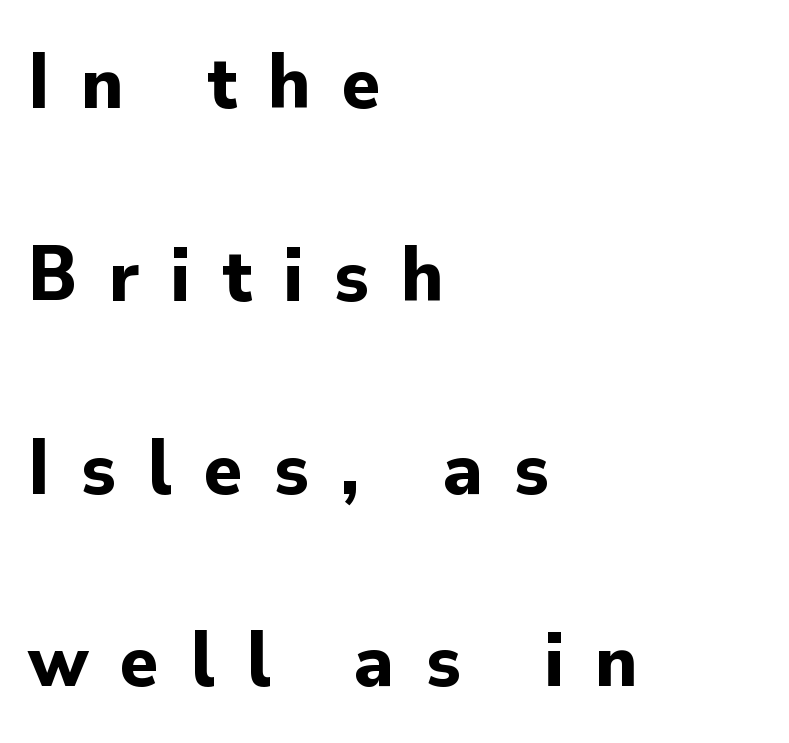
Q: Is the text bold? A: Yes.
Q: Is the text italic (slanted)? A: No, it is upright.
Q: Is the typeface a serif or a sans-serif typeface? A: Sans-serif.
Q: Is the text underlined? A: No.
Q: How is the paragraph aligned? A: Left-aligned.
Q: Is the spacing between letters normal or unusually wide? A: Unusually wide.
Q: Is the spacing between lines tight, normal or loose? A: Loose.
Q: Width (condensed, normal, or wide)? A: Normal.
Q: Stroke contrast? A: Low.
Q: x-height? A: Small.
Q: Monospaced? A: No.
